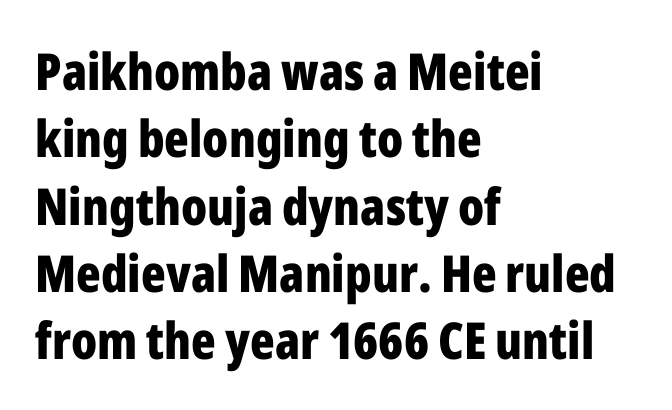
The image shows 51 px bold, condensed sans-serif type, upright; set left-aligned, normal line spacing (1.32x), normal letter spacing, not underlined; low stroke contrast and a medium x-height.
